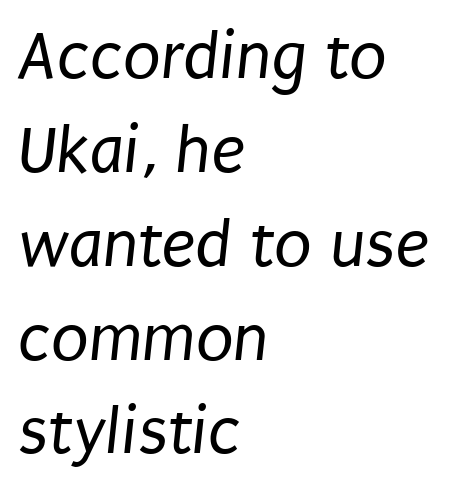
{"serif": "no", "bold": "no", "weight": "regular", "width": "condensed", "stroke_contrast": "low", "x_height": "large", "monospaced": "no", "underline": "no", "align": "left", "line_spacing": "normal", "line_spacing_ratio": 1.36, "letter_spacing": "normal", "letter_spacing_em": 0.0, "glyph_px": 69}
